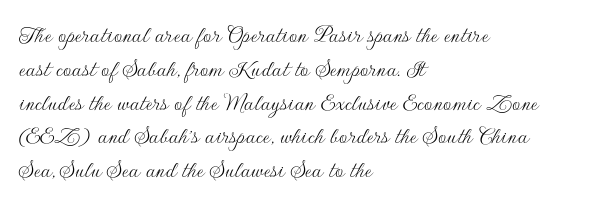
Q: Is the text bold? A: No.
Q: Is the text italic (slanted)? A: Yes.
Q: Is the text underlined? A: No.
Q: How is the paragraph aligned? A: Left-aligned.
Q: Is the spacing between letters normal or unusually wide? A: Normal.
Q: Is the spacing between lines tight, normal or loose? A: Normal.
